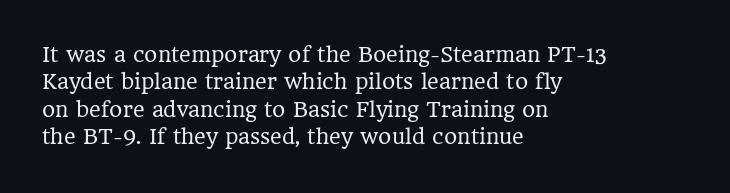
The image shows 20 px text type, upright; set left-aligned, normal line spacing (1.37x), normal letter spacing, not underlined.
